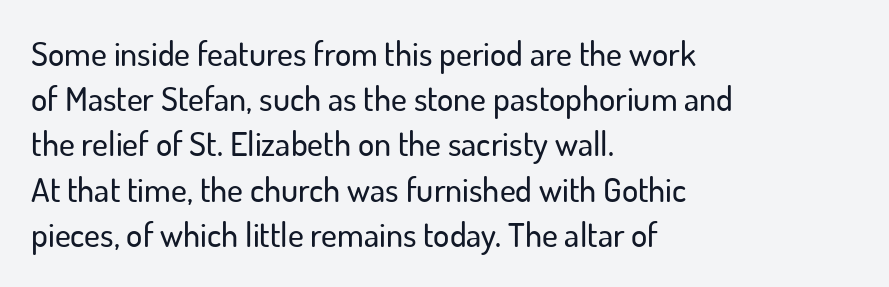
Q: Is the text italic (slanted)? A: No, it is upright.
Q: Is the typeface a serif or a sans-serif typeface? A: Sans-serif.
Q: Is the text underlined? A: No.
Q: How is the paragraph aligned? A: Left-aligned.
Q: Is the spacing between letters normal or unusually wide? A: Normal.
Q: Is the spacing between lines tight, normal or loose? A: Normal.
Q: Width (condensed, normal, or wide)? A: Normal.
Q: Stroke contrast? A: Low.
Q: x-height? A: Small.
Q: Monospaced? A: No.
